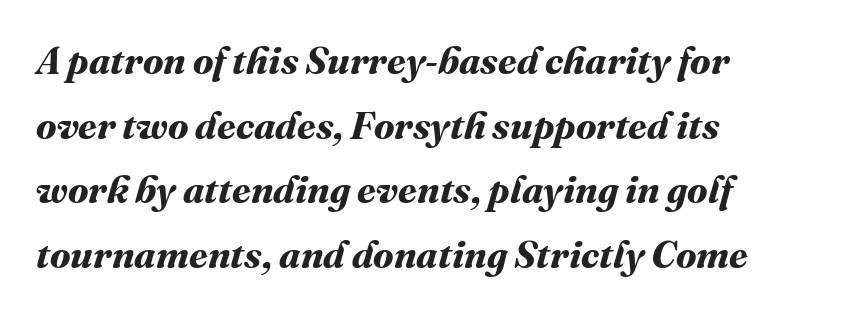
Q: Is the text bold? A: Yes.
Q: Is the text underlined? A: No.
Q: How is the paragraph aligned? A: Left-aligned.
Q: Is the spacing between letters normal or unusually wide? A: Normal.
Q: Is the spacing between lines tight, normal or loose? A: Normal.
Q: Width (condensed, normal, or wide)? A: Normal.
Q: Stroke contrast? A: Medium.
Q: x-height? A: Medium.
Q: Monospaced? A: No.
